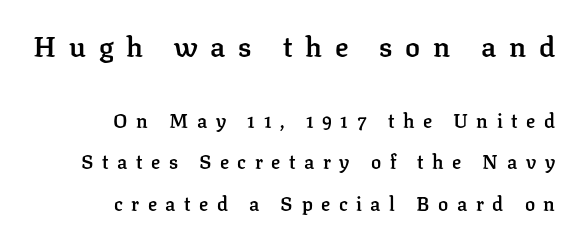
The image shows 28 px semibold serif type, upright; set right-aligned, loose line spacing (2.17x), unusually wide letter spacing (+0.45 em), not underlined; the first (top) block is 1.47x larger; low stroke contrast and a medium x-height.
